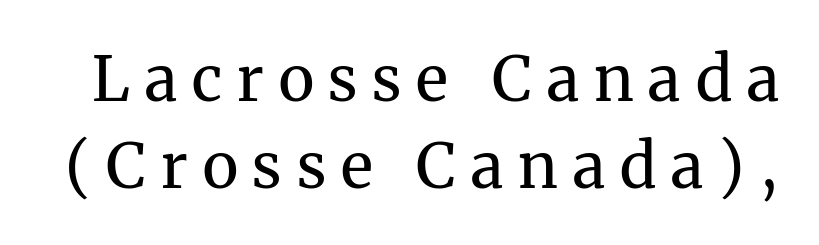
{"serif": "yes", "italic": "no", "bold": "no", "weight": "regular", "width": "normal", "stroke_contrast": "medium", "x_height": "medium", "monospaced": "no", "underline": "no", "line_spacing": "normal", "line_spacing_ratio": 1.4, "letter_spacing": "wide", "letter_spacing_em": 0.24, "glyph_px": 62}
